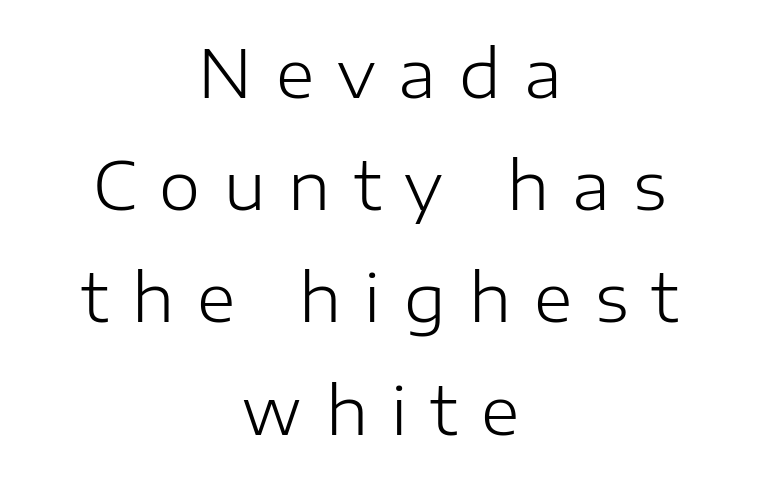
The image shows 66 px light sans-serif type, upright; set centered, normal line spacing (1.7x), unusually wide letter spacing (+0.35 em), not underlined; low stroke contrast and a medium x-height.
